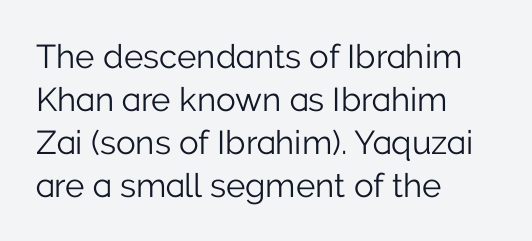
Quick note: not italic, upright. The passage shown stacks its lines at a standard gap. A classic flush-left, rag-right setting is used for this passage. Caption: standard tracking, unaltered. The typeface chosen for these lines omits serifs. Weight: not bold — regular or lighter.
